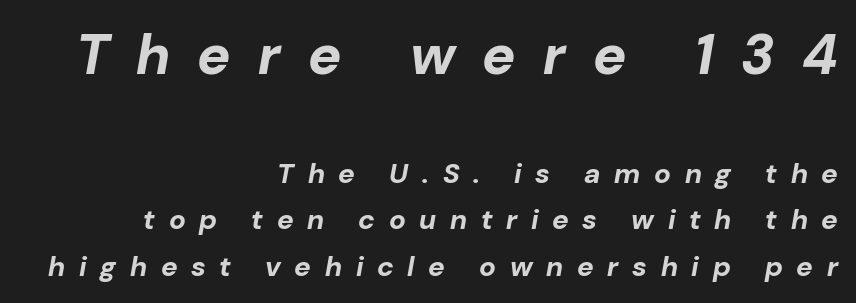
Q: Is the text bold? A: Yes.
Q: Is the text italic (slanted)? A: Yes, it leans right by about 10 degrees.
Q: Is the text underlined? A: No.
Q: How is the paragraph aligned? A: Right-aligned.
Q: Is the spacing between letters normal or unusually wide? A: Unusually wide.
Q: Is the spacing between lines tight, normal or loose? A: Normal.
Q: Which block of text is set in a larger size, the first (top) or the second (bottom)? A: The first (top) one.
Q: Width (condensed, normal, or wide)? A: Normal.
Q: Stroke contrast? A: Low.
Q: x-height? A: Medium.
Q: Monospaced? A: No.
